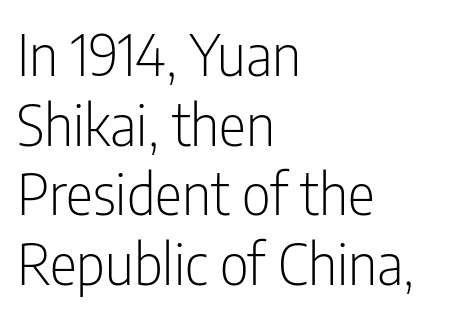
{"serif": "no", "italic": "no", "bold": "no", "weight": "light", "width": "condensed", "stroke_contrast": "low", "x_height": "medium", "monospaced": "no", "underline": "no", "align": "left", "line_spacing_ratio": 1.22, "letter_spacing": "normal", "letter_spacing_em": 0.0, "glyph_px": 57}
